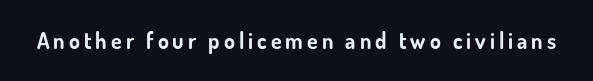
Weight check: bold — yes, fully. Rule under the text: the space is simply empty. Quick note: not italic, upright.
